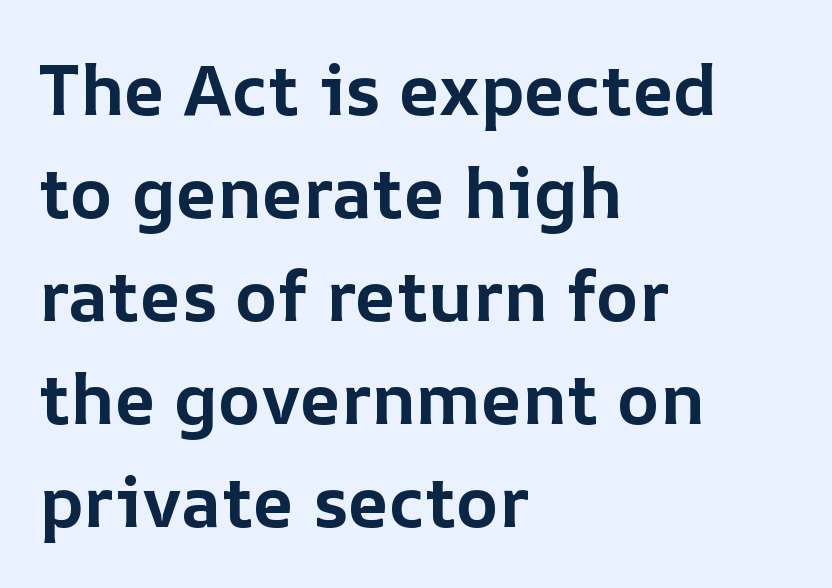
Q: Is the text bold? A: Yes.
Q: Is the text italic (slanted)? A: No, it is upright.
Q: Is the text underlined? A: No.
Q: How is the paragraph aligned? A: Left-aligned.
Q: Is the spacing between letters normal or unusually wide? A: Normal.
Q: Is the spacing between lines tight, normal or loose? A: Normal.
Q: Width (condensed, normal, or wide)? A: Normal.
Q: Stroke contrast? A: Low.
Q: x-height? A: Medium.
Q: Monospaced? A: No.
